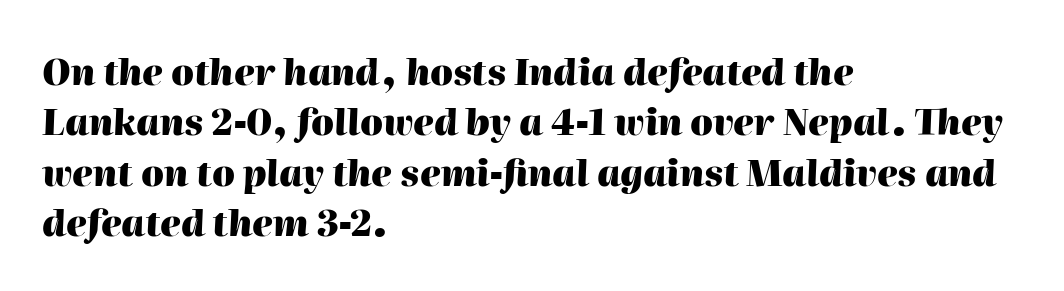
The image shows 36 px heavy type, italic (leaning right); set left-aligned, normal line spacing (1.4x), normal letter spacing, not underlined; high stroke contrast and a medium x-height.
